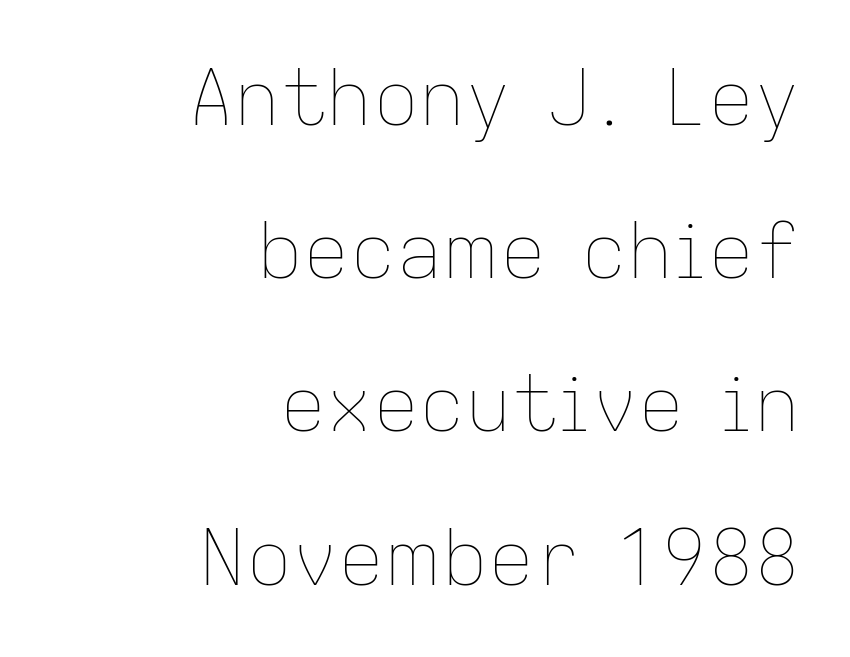
Q: Is the text bold? A: No.
Q: Is the text italic (slanted)? A: No, it is upright.
Q: Is the text underlined? A: No.
Q: How is the paragraph aligned? A: Right-aligned.
Q: Is the spacing between letters normal or unusually wide? A: Normal.
Q: Is the spacing between lines tight, normal or loose? A: Loose.
Q: Width (condensed, normal, or wide)? A: Normal.
Q: Stroke contrast? A: Low.
Q: x-height? A: Medium.
Q: Monospaced? A: No.
